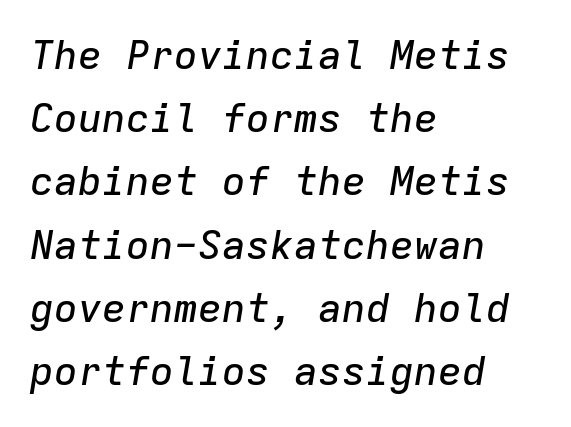
The image shows 40 px text type, italic (leaning right), monospaced; set left-aligned, normal line spacing (1.58x), normal letter spacing, not underlined; low stroke contrast and a medium x-height.
